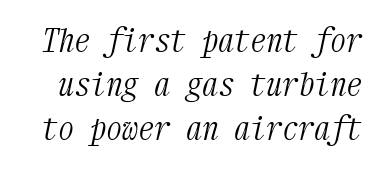
Q: Is the text bold? A: No.
Q: Is the text italic (slanted)? A: Yes, it leans right by about 12 degrees.
Q: Is the typeface a serif or a sans-serif typeface? A: Serif.
Q: Is the text underlined? A: No.
Q: Is the spacing between letters normal or unusually wide? A: Normal.
Q: Is the spacing between lines tight, normal or loose? A: Normal.
Q: Width (condensed, normal, or wide)? A: Condensed.
Q: Stroke contrast? A: Medium.
Q: x-height? A: Medium.
Q: Monospaced? A: Yes.
